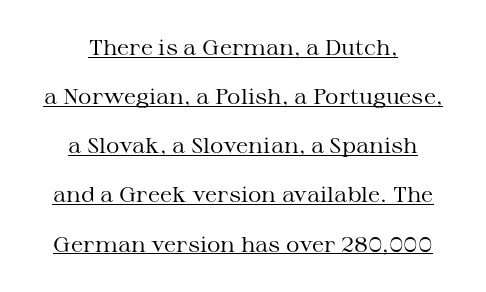
The image shows 21 px text type, upright; set centered, loose line spacing (2.34x), normal letter spacing, underlined.
